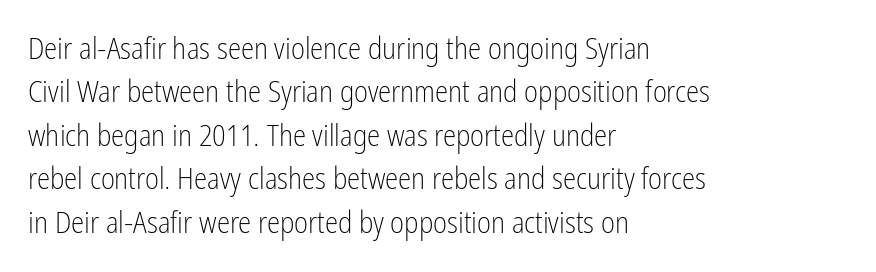
{"serif": "no", "italic": "no", "bold": "no", "weight": "light", "width": "condensed", "stroke_contrast": "low", "x_height": "medium", "monospaced": "no", "underline": "no", "align": "left", "line_spacing": "normal", "line_spacing_ratio": 1.45, "letter_spacing": "normal", "letter_spacing_em": 0.0, "glyph_px": 30}
